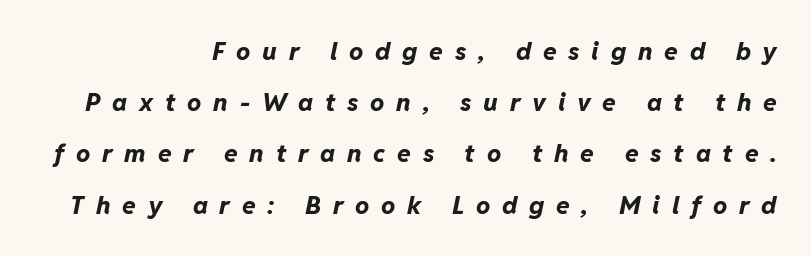
Q: Is the text bold? A: Yes.
Q: Is the text italic (slanted)? A: Yes, it leans right by about 11 degrees.
Q: Is the text underlined? A: No.
Q: How is the paragraph aligned? A: Right-aligned.
Q: Is the spacing between letters normal or unusually wide? A: Unusually wide.
Q: Is the spacing between lines tight, normal or loose? A: Loose.
